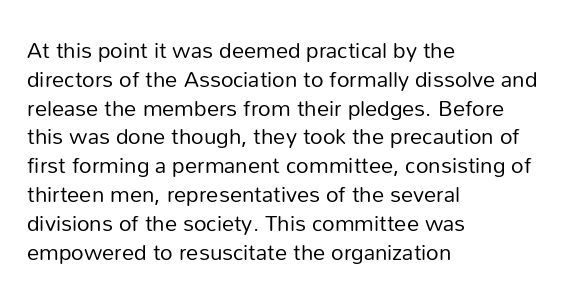
The image shows 22 px text type, upright; set left-aligned, normal line spacing (1.31x), normal letter spacing, not underlined.
